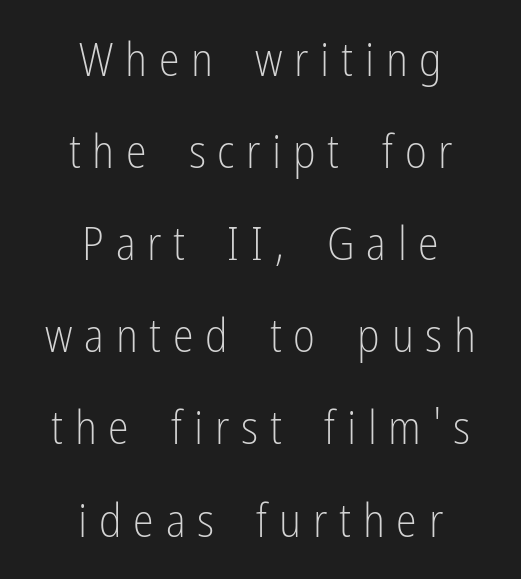
Designer's note — italics off, roman on. Short and long lines alike share a common midpoint. Letterform terminals end flat and unadorned throughout the passage. Is the stroke heavy? The answer is a plain regular-or-lighter. The rendering uses a large line-height, opening up the rows.
